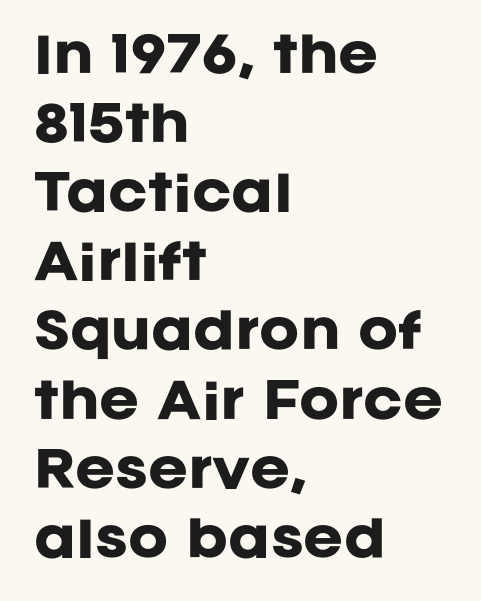
The glyphs are unaccompanied by any horizontal stroke below them. Normally led — the rows are evenly, conventionally spaced. Chunky letters — that's bold for sure. There is no visible air inserted between adjacent glyphs. Casual observation: everything's shoved over to the left.
